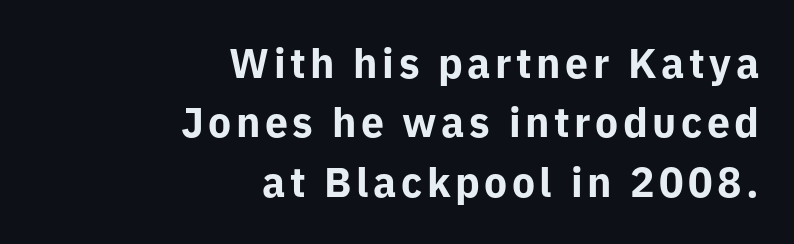
Q: Is the text bold? A: Yes.
Q: Is the text italic (slanted)? A: No, it is upright.
Q: Is the typeface a serif or a sans-serif typeface? A: Sans-serif.
Q: Is the text underlined? A: No.
Q: How is the paragraph aligned? A: Right-aligned.
Q: Is the spacing between lines tight, normal or loose? A: Normal.
Q: Width (condensed, normal, or wide)? A: Normal.
Q: Stroke contrast? A: Low.
Q: x-height? A: Medium.
Q: Monospaced? A: No.
